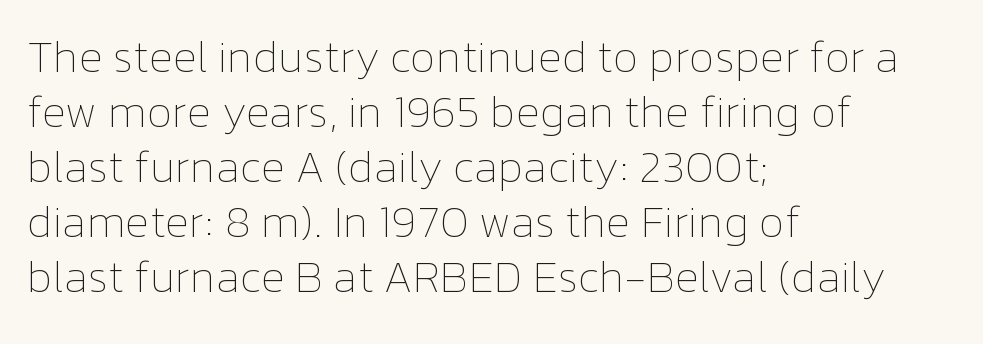
Q: Is the text bold? A: No.
Q: Is the text italic (slanted)? A: No, it is upright.
Q: Is the text underlined? A: No.
Q: How is the paragraph aligned? A: Left-aligned.
Q: Is the spacing between letters normal or unusually wide? A: Normal.
Q: Width (condensed, normal, or wide)? A: Normal.
Q: Stroke contrast? A: Low.
Q: x-height? A: Medium.
Q: Monospaced? A: No.
